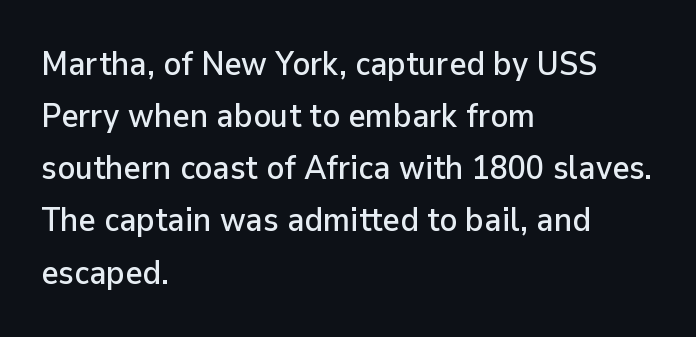
The image shows 33 px sans-serif type, upright; set left-aligned, normal line spacing (1.58x), normal letter spacing, not underlined; low stroke contrast and a medium x-height.
